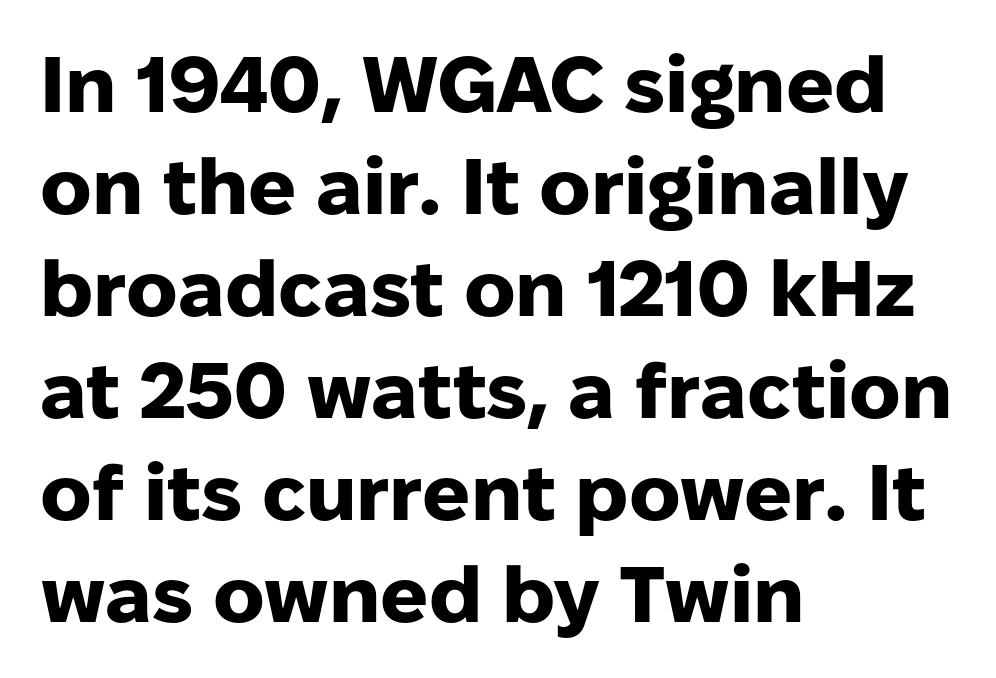
{"serif": "no", "italic": "no", "bold": "yes", "weight": "heavy", "width": "normal", "stroke_contrast": "low", "x_height": "medium", "monospaced": "no", "underline": "no", "align": "left", "line_spacing": "normal", "line_spacing_ratio": 1.29, "letter_spacing": "normal", "letter_spacing_em": 0.0, "glyph_px": 79}
